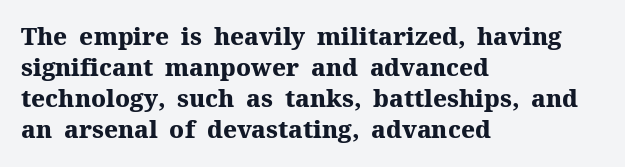
If you measured baseline to baseline, you'd find a middling distance. The specimen reads as upright at a glance. Glyph-to-glyph distance matches everyday printed text. Heavy, bold letterforms. Each row of text sits above clean, open space.
